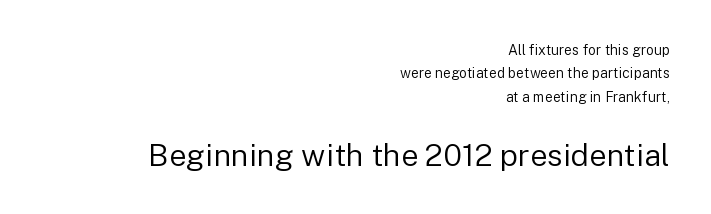
{"serif": "no", "italic": "no", "bold": "no", "weight": "regular", "width": "normal", "stroke_contrast": "low", "x_height": "medium", "monospaced": "no", "underline": "no", "align": "right", "line_spacing": "normal", "line_spacing_ratio": 1.67, "letter_spacing": "normal", "letter_spacing_em": 0.0, "larger_block": "second", "size_ratio": 2.21, "glyph_px": 31}
